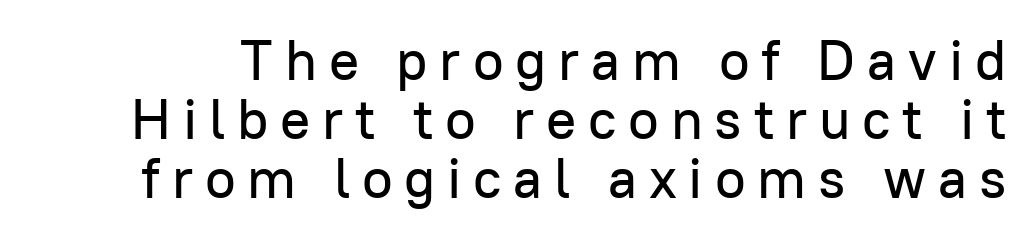
Q: Is the text italic (slanted)? A: No, it is upright.
Q: Is the typeface a serif or a sans-serif typeface? A: Sans-serif.
Q: Is the text underlined? A: No.
Q: Is the spacing between letters normal or unusually wide? A: Unusually wide.
Q: Is the spacing between lines tight, normal or loose? A: Tight.
Q: Width (condensed, normal, or wide)? A: Normal.
Q: Stroke contrast? A: Low.
Q: x-height? A: Medium.
Q: Monospaced? A: No.
